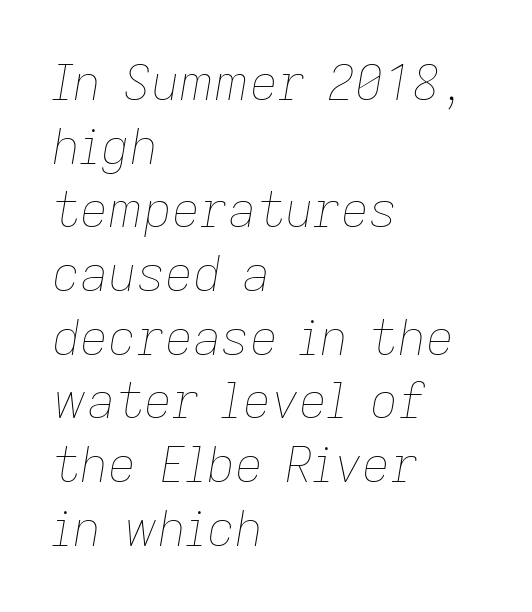
Q: Is the text bold? A: No.
Q: Is the text italic (slanted)? A: Yes, it leans right by about 9 degrees.
Q: Is the text underlined? A: No.
Q: How is the paragraph aligned? A: Left-aligned.
Q: Is the spacing between letters normal or unusually wide? A: Normal.
Q: Is the spacing between lines tight, normal or loose? A: Normal.
Q: Width (condensed, normal, or wide)? A: Normal.
Q: Stroke contrast? A: Low.
Q: x-height? A: Medium.
Q: Monospaced? A: No.
